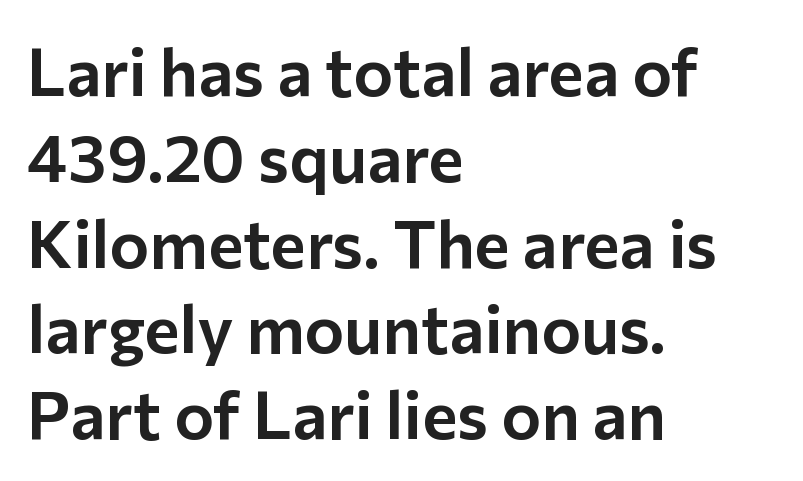
The image shows 67 px sans-serif type, upright; set left-aligned, normal line spacing (1.28x), normal letter spacing, not underlined; low stroke contrast and a medium x-height.
